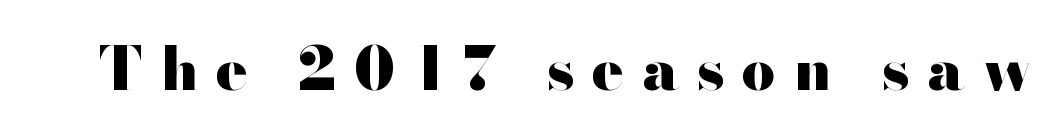
The image shows 59 px heavy, wide sans-serif type, upright; set unusually wide letter spacing (+0.3 em), not underlined; high stroke contrast and a small x-height.
